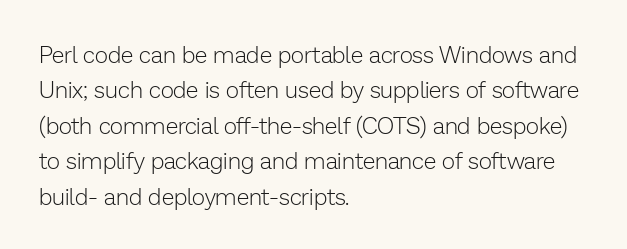
{"italic": "no", "bold": "no", "underline": "no", "align": "left", "line_spacing": "normal", "line_spacing_ratio": 1.54, "letter_spacing": "normal", "letter_spacing_em": 0.0, "glyph_px": 23}
